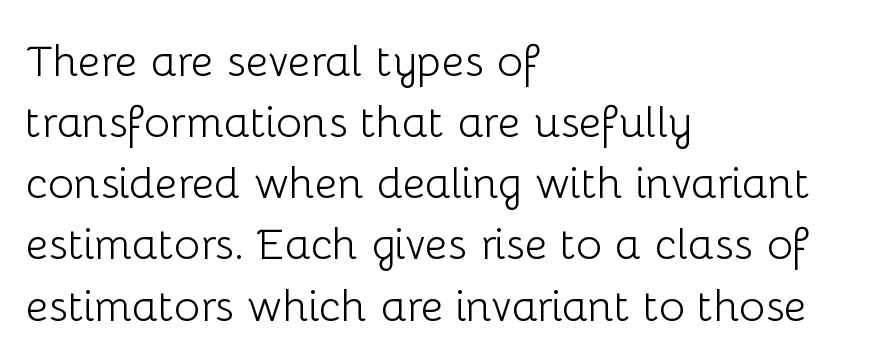
{"serif": "no", "italic": "no", "bold": "no", "weight": "light", "width": "normal", "stroke_contrast": "low", "x_height": "medium", "monospaced": "no", "underline": "no", "align": "left", "line_spacing": "normal", "line_spacing_ratio": 1.39, "letter_spacing": "normal", "letter_spacing_em": 0.0, "glyph_px": 44}
